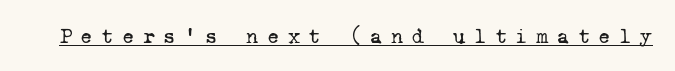
Q: Is the text bold? A: No.
Q: Is the text underlined? A: Yes.
Q: Is the spacing between letters normal or unusually wide? A: Unusually wide.
